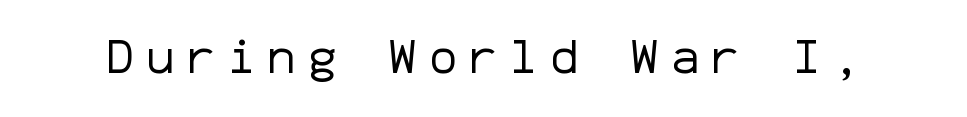
On a weight scale, this lands at 450 or below. Students, note that the glyphs here are deliberately spaced far apart. Each letter, wide or thin by design, is forced into the same width here. Only glyphs here, with clear space below each row.
